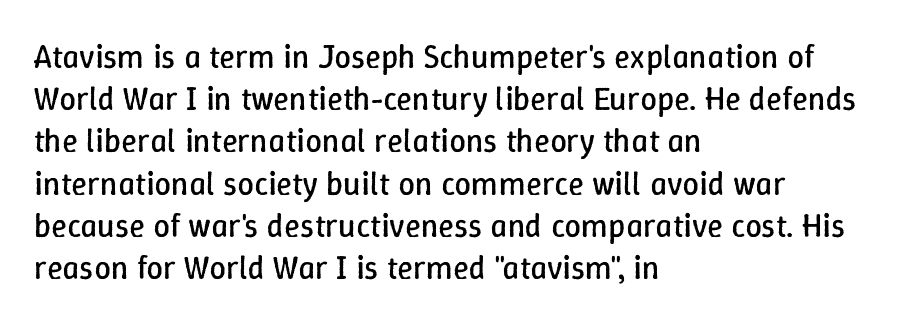
The image shows 33 px regular-weight type, upright; set left-aligned, normal line spacing (1.28x), normal letter spacing, not underlined; low stroke contrast and a medium x-height.
